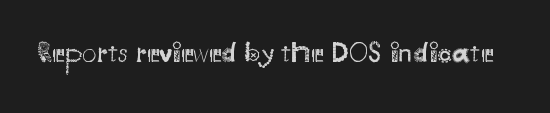
The image shows 29 px regular-weight sans-serif type, upright; set normal letter spacing, not underlined; medium stroke contrast and a small x-height.
